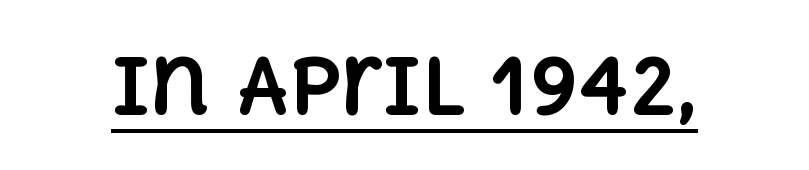
The image shows 77 px bold type, upright; set normal letter spacing, underlined; a large x-height.
